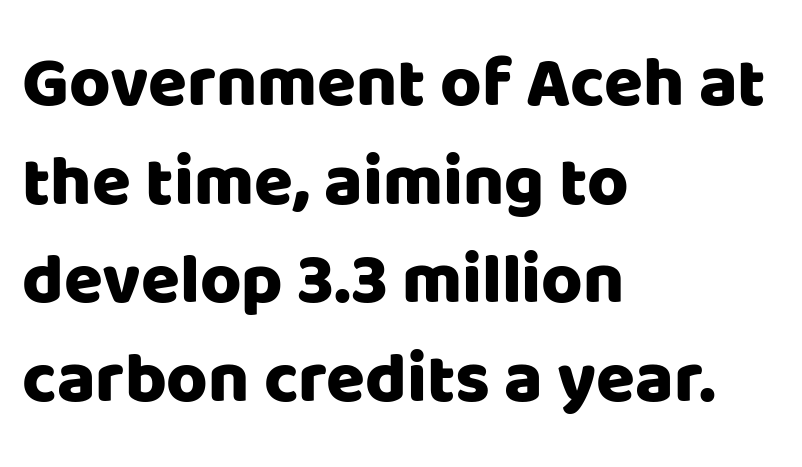
Is this a fixed-width face? No — the glyphs have proportional, varying widths. The rows are spaced the way most documents space them. Here the glyphs are tracked normally, forming tight word shapes. Each letter's strokes conclude bluntly, with no projecting serifs. The paragraph has a hard left edge and a soft right edge.
